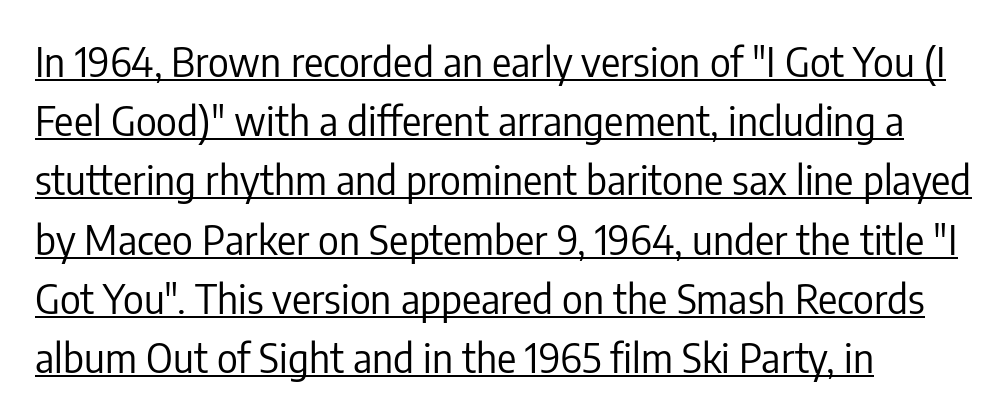
Line spacing here is normal. A typographer would call this underscored text. Which margin do the lines hug? The left one — the right edge is uneven. Here the designer chose a conventional face with non-uniform glyph widths.
